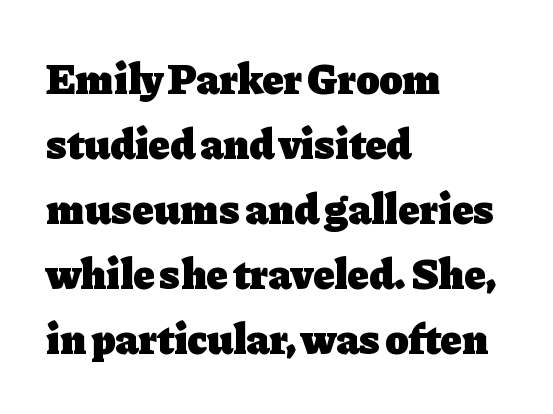
The image shows 43 px heavy serif type, upright; set left-aligned, normal line spacing (1.51x), normal letter spacing, not underlined; low stroke contrast and a medium x-height.
